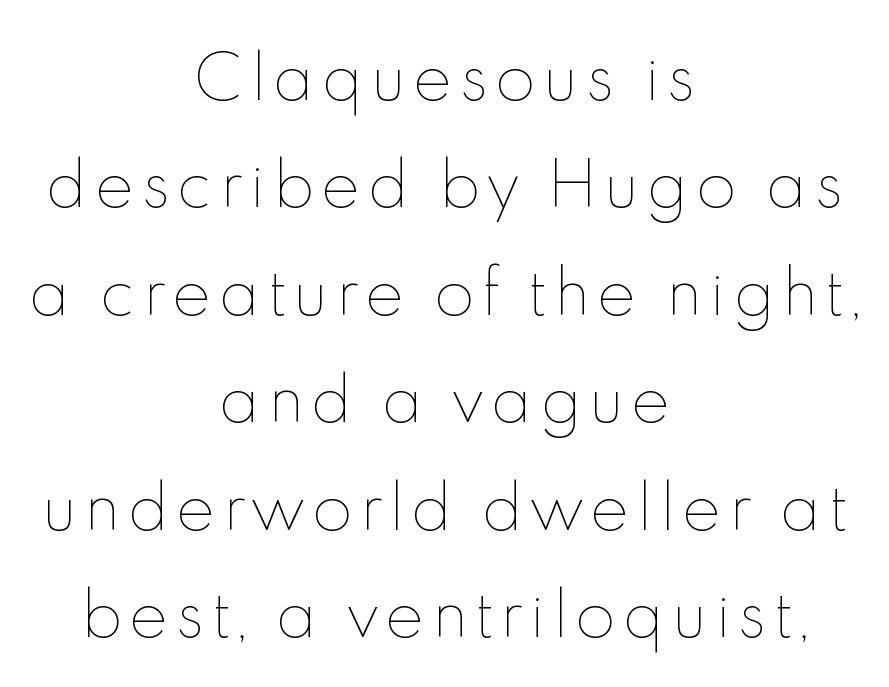
The image shows 59 px thin type, upright; set centered, line spacing 1.82x, not underlined; a small x-height.
